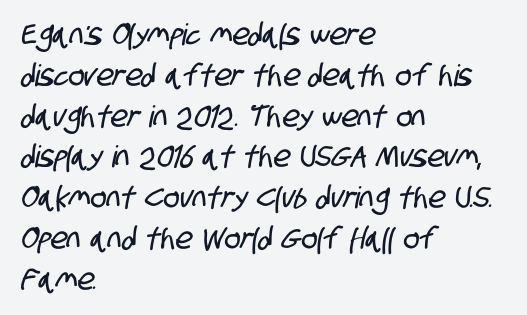
The foot of each line stays bare and open. This is sans-serif lettering, the kind often seen on screens and signage. Is the letter spacing exaggerated? No — it looks like the ordinary default. The typesetter chose a ragged-right arrangement here.
